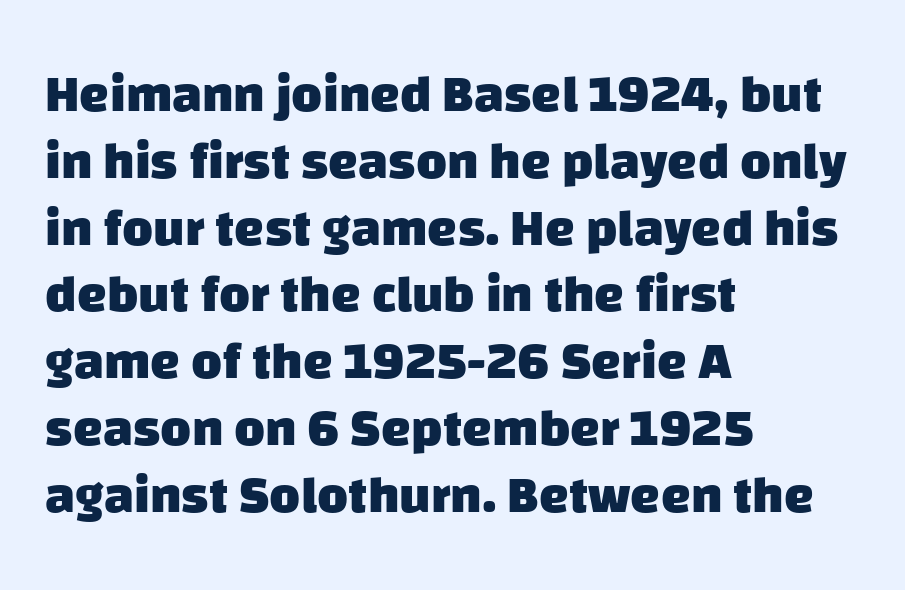
The image shows 53 px heavy sans-serif type; set left-aligned, normal line spacing (1.26x), normal letter spacing, not underlined; low stroke contrast and a large x-height.
